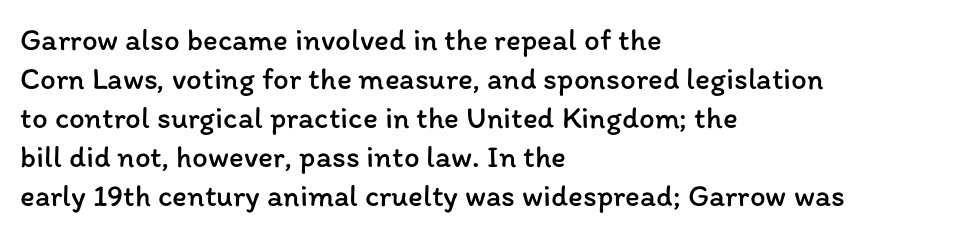
{"italic": "no", "bold": "no", "weight": "regular", "width": "normal", "stroke_contrast": "low", "x_height": "medium", "monospaced": "no", "underline": "no", "align": "left", "line_spacing": "normal", "line_spacing_ratio": 1.26, "letter_spacing": "normal", "letter_spacing_em": 0.0, "glyph_px": 31}
